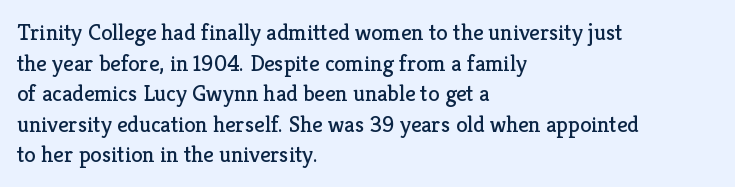
{"italic": "no", "bold": "no", "underline": "no", "align": "left", "line_spacing": "normal", "line_spacing_ratio": 1.33, "letter_spacing": "normal", "letter_spacing_em": 0.0, "glyph_px": 23}
